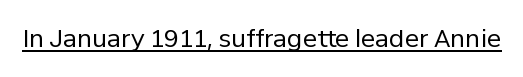
Underlined type. When letters stand straight like this, we call the style roman or upright. The line texture is even and compact thanks to regular tracking. The strokes carry an ordinary text weight at most.
